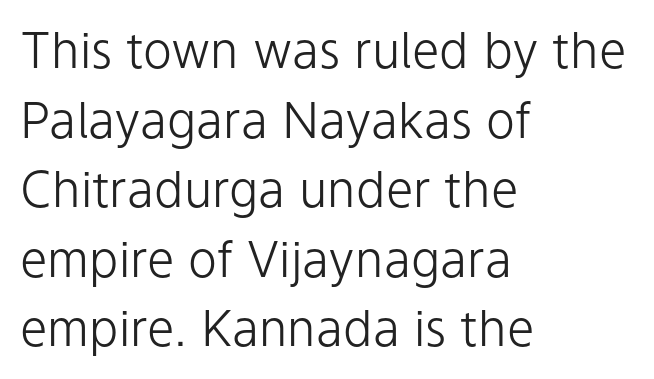
Q: Is the text bold? A: No.
Q: Is the text italic (slanted)? A: No, it is upright.
Q: Is the typeface a serif or a sans-serif typeface? A: Sans-serif.
Q: Is the text underlined? A: No.
Q: How is the paragraph aligned? A: Left-aligned.
Q: Is the spacing between letters normal or unusually wide? A: Normal.
Q: Is the spacing between lines tight, normal or loose? A: Normal.
Q: Width (condensed, normal, or wide)? A: Normal.
Q: Stroke contrast? A: Low.
Q: x-height? A: Medium.
Q: Monospaced? A: No.
